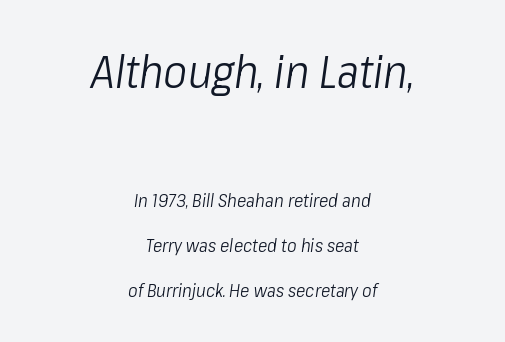
Q: Is the text bold? A: No.
Q: Is the text italic (slanted)? A: Yes, it leans right by about 8 degrees.
Q: Is the text underlined? A: No.
Q: How is the paragraph aligned? A: Centered.
Q: Is the spacing between letters normal or unusually wide? A: Normal.
Q: Is the spacing between lines tight, normal or loose? A: Loose.
Q: Which block of text is set in a larger size, the first (top) or the second (bottom)? A: The first (top) one.
Q: Width (condensed, normal, or wide)? A: Condensed.
Q: Stroke contrast? A: Low.
Q: x-height? A: Medium.
Q: Monospaced? A: No.
